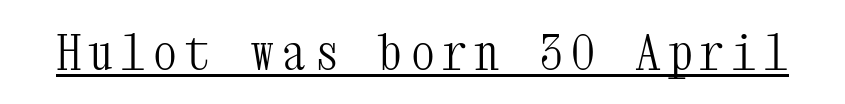
Q: Is the text bold? A: No.
Q: Is the text italic (slanted)? A: No, it is upright.
Q: Is the typeface a serif or a sans-serif typeface? A: Serif.
Q: Is the text underlined? A: Yes.
Q: Width (condensed, normal, or wide)? A: Condensed.
Q: Stroke contrast? A: Medium.
Q: x-height? A: Medium.
Q: Monospaced? A: Yes.
